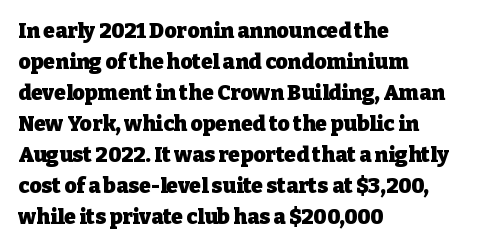
{"italic": "no", "bold": "yes", "underline": "no", "align": "left", "line_spacing": "normal", "line_spacing_ratio": 1.48, "letter_spacing": "normal", "letter_spacing_em": 0.0, "glyph_px": 21}
